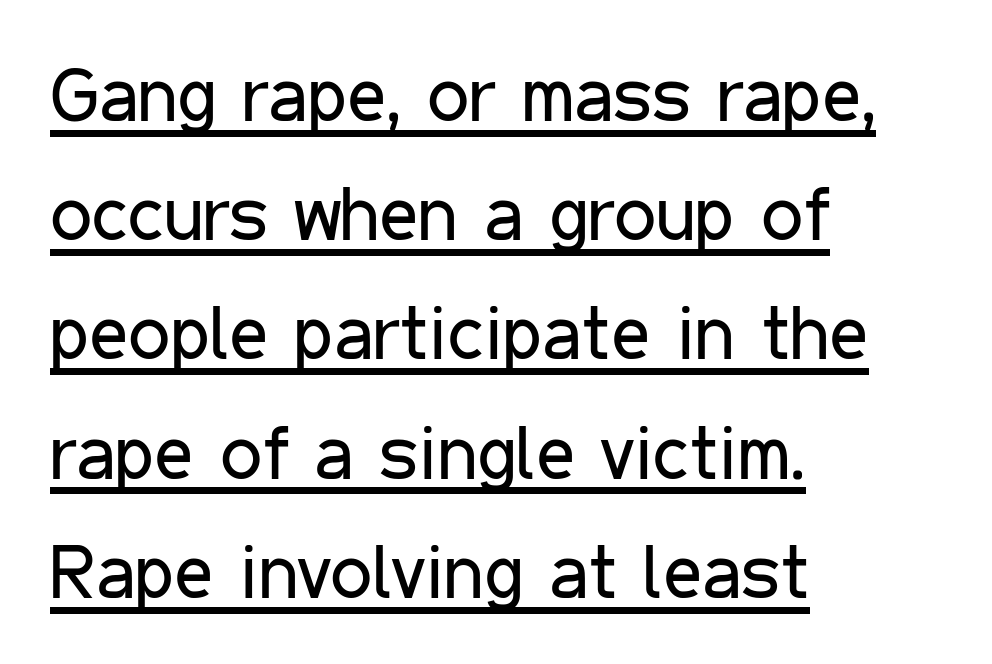
{"serif": "no", "italic": "no", "bold": "no", "weight": "regular", "width": "condensed", "stroke_contrast": "low", "x_height": "medium", "monospaced": "no", "underline": "yes", "align": "left", "line_spacing": "normal", "line_spacing_ratio": 1.59, "letter_spacing": "normal", "letter_spacing_em": 0.0, "glyph_px": 75}
